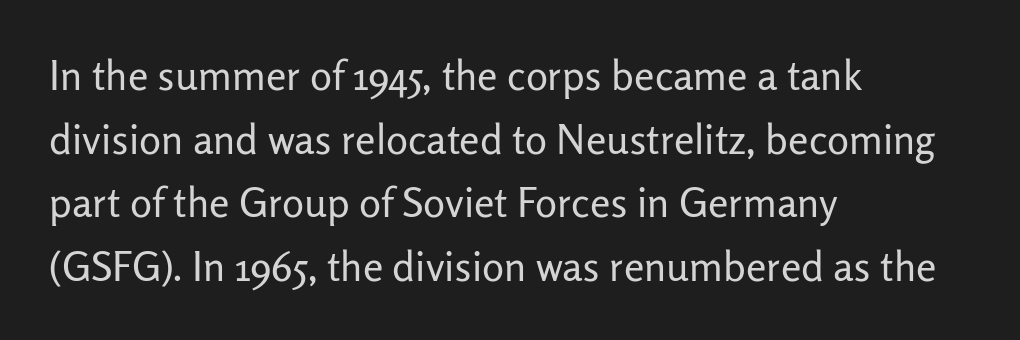
Posture: upright roman. Caption: standard tracking, unaltered. Classification — sans serif. Which margin do the lines hug? The left one — the right edge is uneven. Students, observe: this is what conventionally led text looks like.
